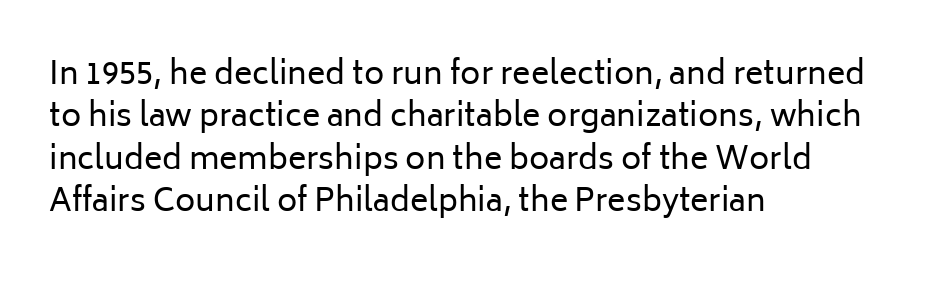
{"serif": "no", "italic": "no", "bold": "no", "weight": "regular", "width": "normal", "stroke_contrast": "low", "x_height": "medium", "monospaced": "no", "underline": "no", "align": "left", "line_spacing": "normal", "line_spacing_ratio": 1.37, "letter_spacing": "normal", "letter_spacing_em": 0.0, "glyph_px": 31}
